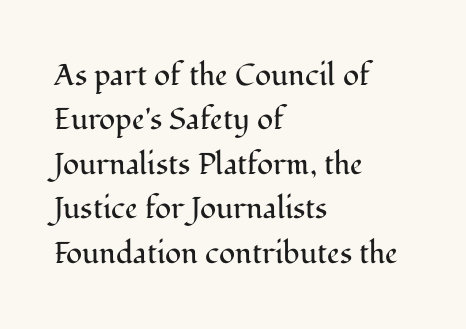
Q: Is the text bold? A: No.
Q: Is the text italic (slanted)? A: No, it is upright.
Q: Is the typeface a serif or a sans-serif typeface? A: Serif.
Q: Is the text underlined? A: No.
Q: How is the paragraph aligned? A: Left-aligned.
Q: Is the spacing between letters normal or unusually wide? A: Normal.
Q: Is the spacing between lines tight, normal or loose? A: Normal.
Q: Width (condensed, normal, or wide)? A: Normal.
Q: Stroke contrast? A: Medium.
Q: x-height? A: Medium.
Q: Monospaced? A: No.
